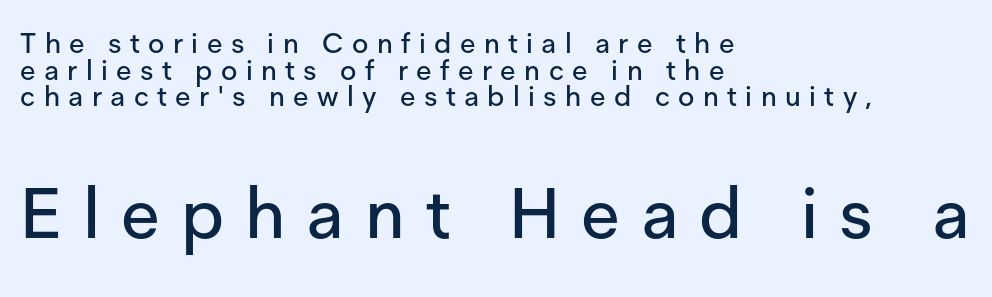
The image shows 70 px sans-serif type, upright; set left-aligned, tight line spacing (0.95x), unusually wide letter spacing (+0.3 em), not underlined; the second (bottom) block is 2.5x larger; low stroke contrast and a medium x-height.
